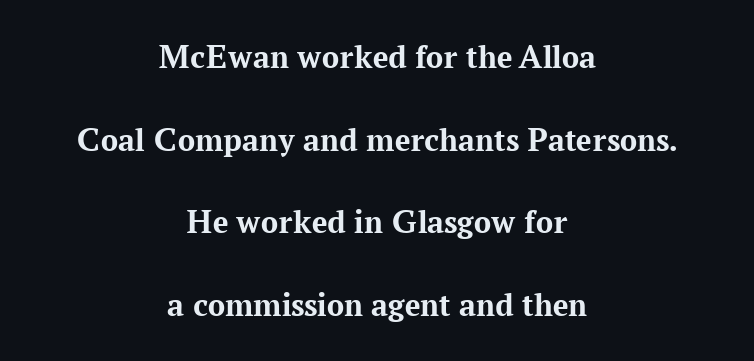
{"serif": "yes", "italic": "no", "bold": "yes", "weight": "bold", "width": "normal", "stroke_contrast": "medium", "x_height": "medium", "monospaced": "no", "underline": "no", "align": "center", "line_spacing": "loose", "line_spacing_ratio": 2.43, "letter_spacing": "normal", "letter_spacing_em": 0.0, "glyph_px": 34}
